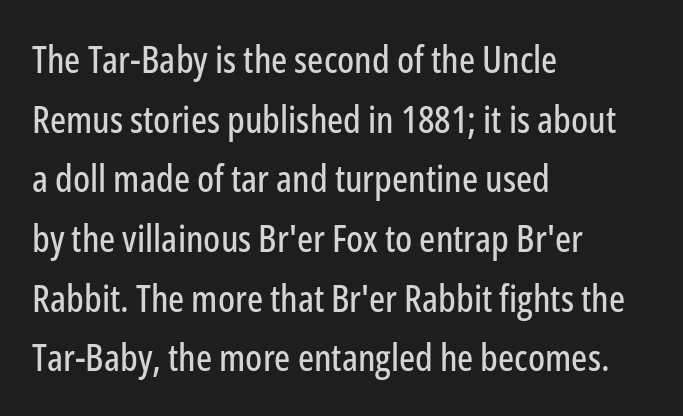
The image shows 38 px condensed sans-serif type, upright; set left-aligned, normal line spacing (1.57x), normal letter spacing, not underlined; low stroke contrast and a medium x-height.
